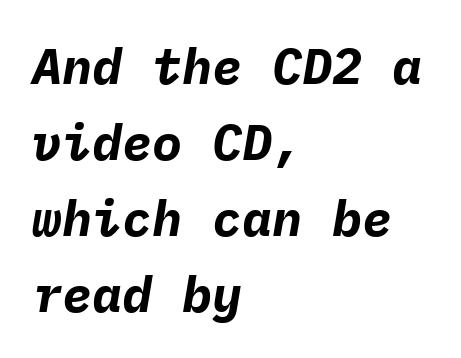
{"italic": "yes", "lean": "right", "slant_degrees": 9, "bold": "yes", "weight": "bold", "width": "normal", "stroke_contrast": "low", "x_height": "medium", "monospaced": "yes", "underline": "no", "align": "left", "line_spacing": "normal", "line_spacing_ratio": 1.52, "letter_spacing": "normal", "letter_spacing_em": 0.0, "glyph_px": 50}
